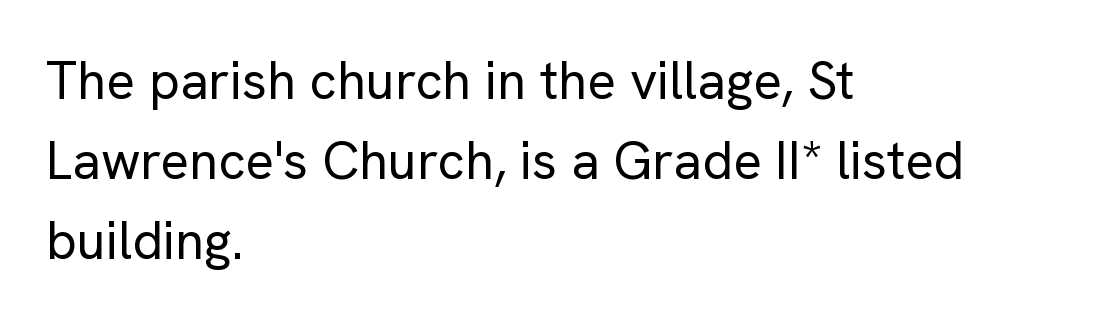
Each letter keeps its own natural width here, so spacing adapts to shape. The rows are spaced the way most documents space them. Which margin do the lines hug? The left one — the right edge is uneven. To sum up the face: it is a sans, with no serifs. Here the glyphs are tracked normally, forming tight word shapes. Beneath every word, the page is bare.
